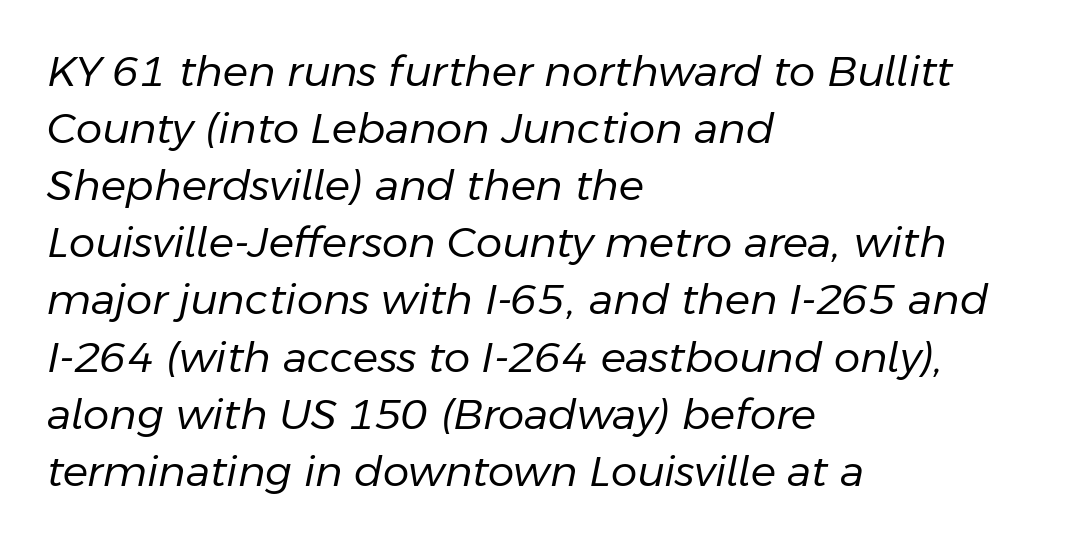
Spacing verdict: proportional, widths tailored to each character. Reading down the block, your eye returns to a fixed left position each line. Compared with ordinary roman type, these characters are visibly tilted. The foot of each line stays bare and open. Short note: letters normally spaced. The face looks like a standard text weight, possibly lighter.
